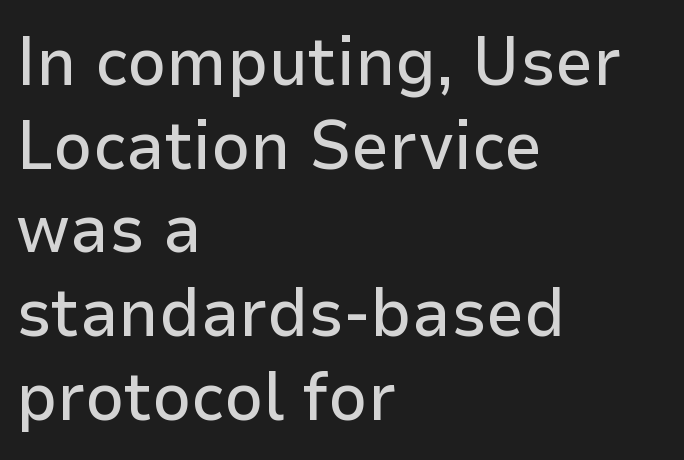
Q: Is the text italic (slanted)? A: No, it is upright.
Q: Is the typeface a serif or a sans-serif typeface? A: Sans-serif.
Q: Is the text underlined? A: No.
Q: How is the paragraph aligned? A: Left-aligned.
Q: Is the spacing between letters normal or unusually wide? A: Normal.
Q: Width (condensed, normal, or wide)? A: Normal.
Q: Stroke contrast? A: Low.
Q: x-height? A: Medium.
Q: Monospaced? A: No.
